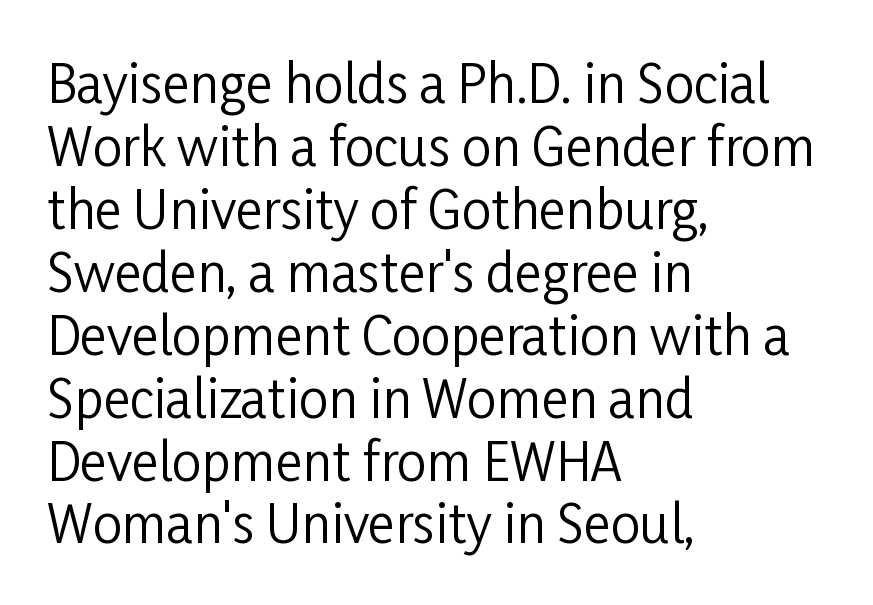
Unmarked baselines from the first word to the last. Does the lettering tilt? It doesn't — this is upright. Character widths vary here, with narrow letters taking less room than wide ones. The paragraph has a hard left edge and a soft right edge. Short note: letters normally spaced.
